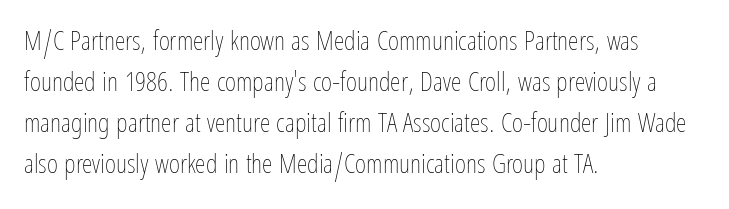
The image shows 27 px text type, upright; set left-aligned, normal line spacing (1.52x), normal letter spacing, not underlined.
